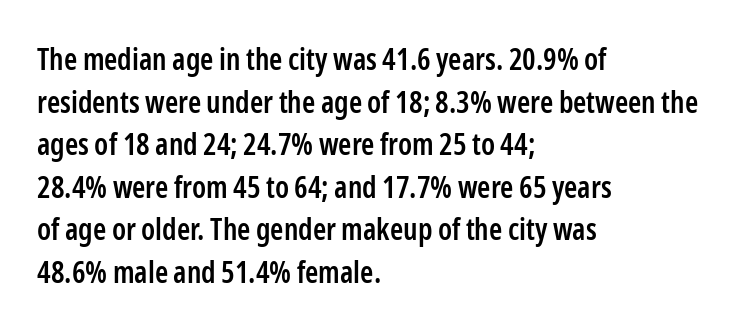
{"serif": "no", "italic": "no", "bold": "semi", "weight": "semibold", "width": "condensed", "stroke_contrast": "low", "x_height": "medium", "monospaced": "no", "underline": "no", "align": "left", "line_spacing": "normal", "line_spacing_ratio": 1.42, "letter_spacing": "normal", "letter_spacing_em": 0.0, "glyph_px": 30}
